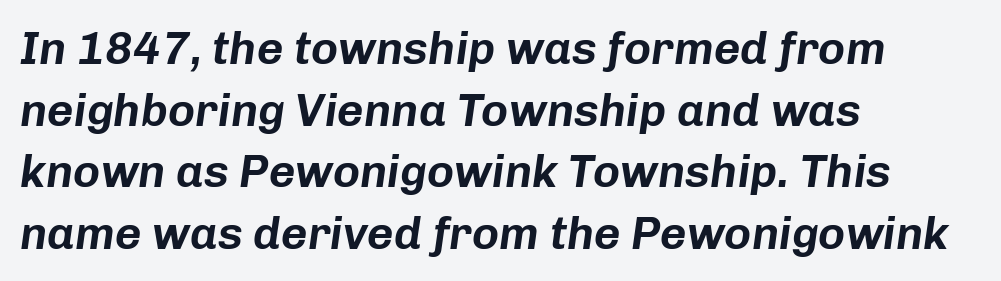
The image shows 46 px text type, italic (leaning right); set left-aligned, normal line spacing (1.34x), normal letter spacing, not underlined; low stroke contrast and a medium x-height.
